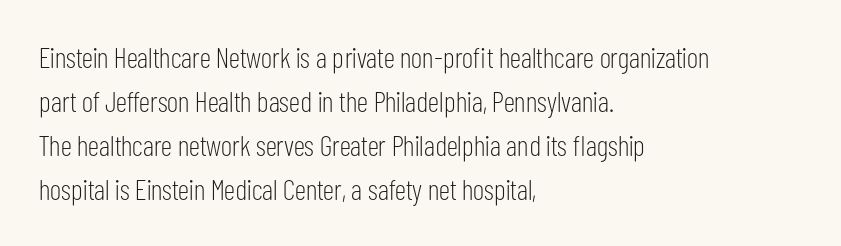
{"serif": "no", "italic": "no", "bold": "no", "weight": "light", "width": "condensed", "stroke_contrast": "low", "x_height": "medium", "monospaced": "no", "underline": "no", "align": "left", "line_spacing": "normal", "line_spacing_ratio": 1.52, "letter_spacing": "normal", "letter_spacing_em": 0.0, "glyph_px": 29}
